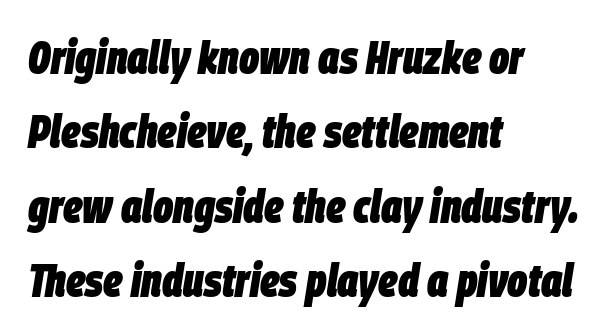
Q: Is the text bold? A: Yes.
Q: Is the text italic (slanted)? A: Yes, it leans right by about 9 degrees.
Q: Is the text underlined? A: No.
Q: How is the paragraph aligned? A: Left-aligned.
Q: Is the spacing between letters normal or unusually wide? A: Normal.
Q: Is the spacing between lines tight, normal or loose? A: Normal.
Q: Width (condensed, normal, or wide)? A: Condensed.
Q: Stroke contrast? A: Low.
Q: x-height? A: Large.
Q: Monospaced? A: No.
